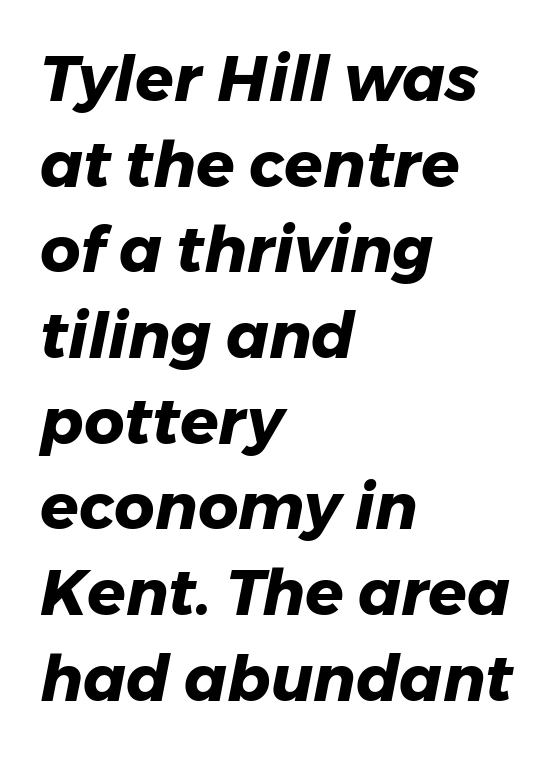
The axis of the letterforms is tilted away from vertical. This sample keeps an unexceptional amount of space between lines. The words here are not underlined. These lines are rendered in a variable-pitch font. Here the glyphs are tracked normally, forming tight word shapes. The paragraph has a hard left edge and a soft right edge.
